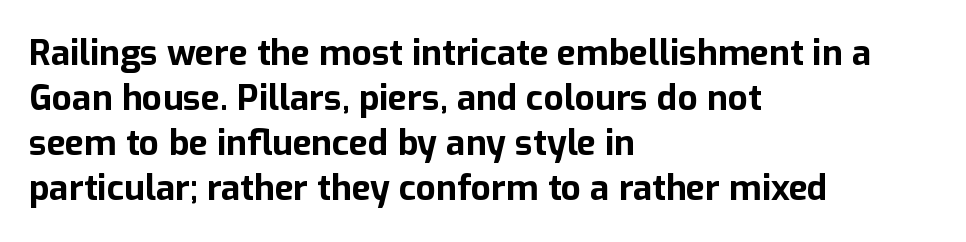
Q: Is the text bold? A: Yes.
Q: Is the text italic (slanted)? A: No, it is upright.
Q: Is the typeface a serif or a sans-serif typeface? A: Sans-serif.
Q: Is the text underlined? A: No.
Q: How is the paragraph aligned? A: Left-aligned.
Q: Is the spacing between letters normal or unusually wide? A: Normal.
Q: Is the spacing between lines tight, normal or loose? A: Normal.
Q: Width (condensed, normal, or wide)? A: Normal.
Q: Stroke contrast? A: Low.
Q: x-height? A: Medium.
Q: Monospaced? A: No.
